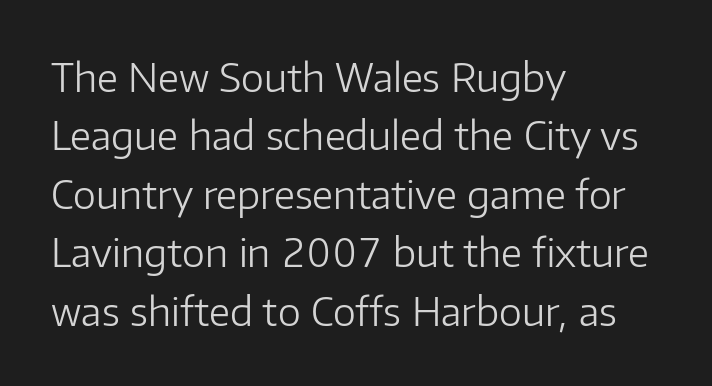
Characters remain perfectly vertical along every line. Classification — sans serif. These lines stack with their left ends in a neat column. A clean baseline with only descenders dipping below it. No extra ink here — the face is not bold. Do the characters align in a grid? No, the font is proportional.
